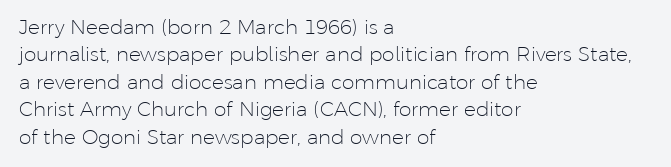
The image shows 20 px text type, upright; set left-aligned, normal line spacing (1.37x), normal letter spacing, not underlined.
